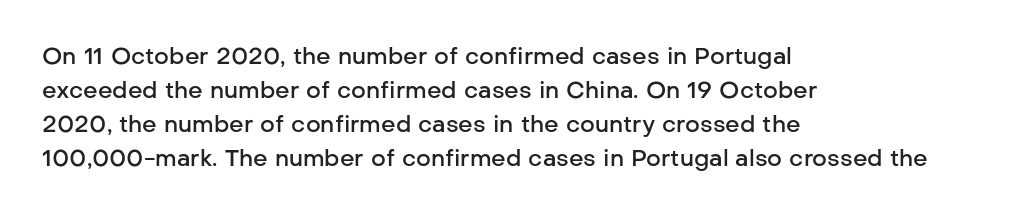
{"italic": "no", "bold": "semi", "underline": "no", "align": "left", "line_spacing": "normal", "line_spacing_ratio": 1.48, "letter_spacing": "normal", "letter_spacing_em": 0.0, "glyph_px": 23}
